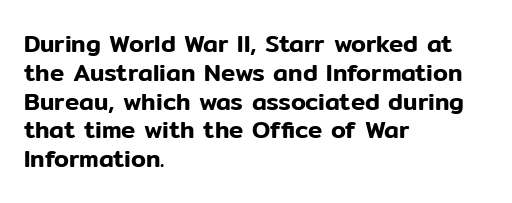
The image shows 24 px text type, upright; set left-aligned, line spacing 1.2x, normal letter spacing, not underlined.
